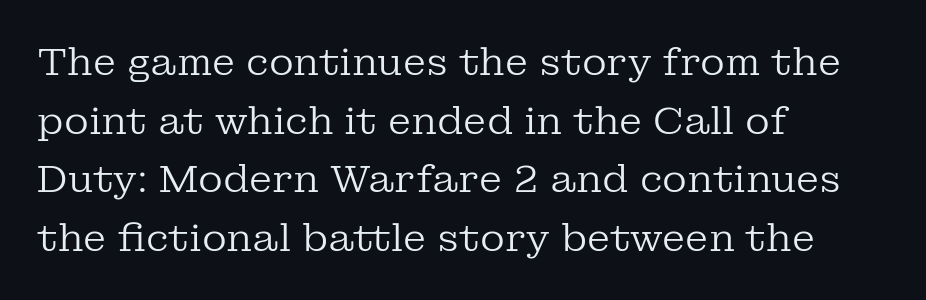
These lines sit exactly where default settings would place them. This is serif lettering, the kind often seen in printed books. These lines keep a tight, regular rhythm from letter to letter. A roman cut, with each character standing at attention. Spacing verdict: proportional, widths tailored to each character.
